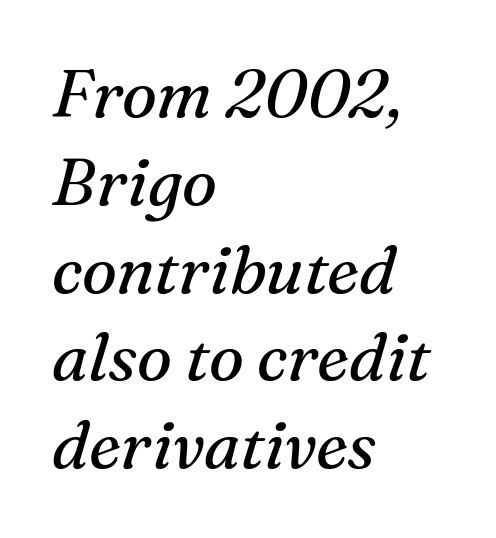
{"serif": "yes", "italic": "yes", "lean": "right", "slant_degrees": 16, "bold": "no", "weight": "regular", "width": "normal", "stroke_contrast": "medium", "x_height": "medium", "monospaced": "no", "underline": "no", "align": "left", "line_spacing": "normal", "line_spacing_ratio": 1.33, "letter_spacing": "normal", "letter_spacing_em": 0.0, "glyph_px": 66}
